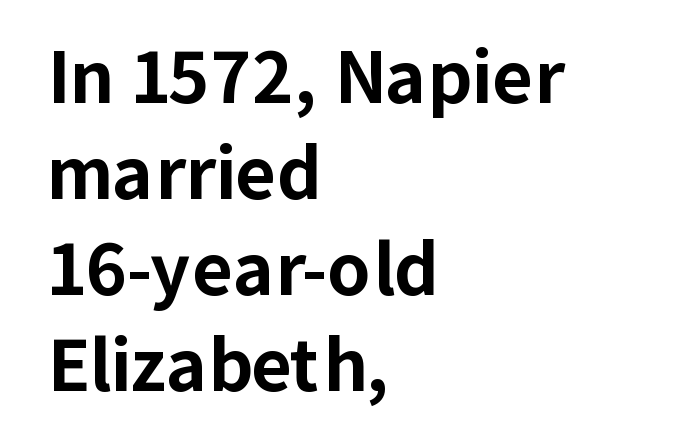
The image shows 70 px bold sans-serif type, upright; set left-aligned, normal line spacing (1.37x), normal letter spacing, not underlined; low stroke contrast and a medium x-height.
